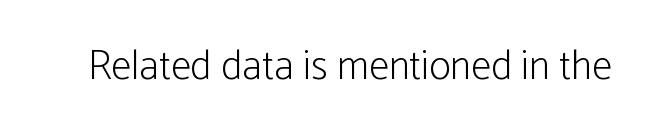
Q: Is the text bold? A: No.
Q: Is the text italic (slanted)? A: No, it is upright.
Q: Is the typeface a serif or a sans-serif typeface? A: Sans-serif.
Q: Is the text underlined? A: No.
Q: Is the spacing between letters normal or unusually wide? A: Normal.
Q: Width (condensed, normal, or wide)? A: Condensed.
Q: Stroke contrast? A: Low.
Q: x-height? A: Medium.
Q: Monospaced? A: No.
